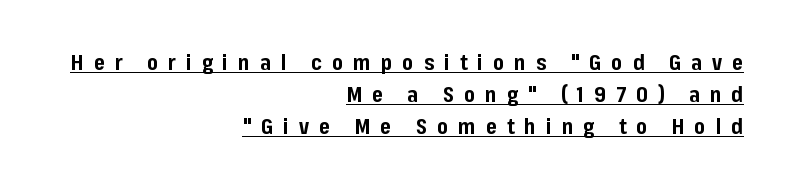
{"italic": "no", "bold": "yes", "underline": "yes", "align": "right", "line_spacing": "normal", "line_spacing_ratio": 1.53, "letter_spacing": "wide", "letter_spacing_em": 0.48, "glyph_px": 21}
